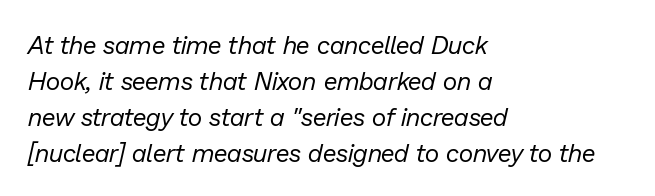
{"italic": "yes", "lean": "right", "slant_degrees": 13, "bold": "no", "underline": "no", "align": "left", "line_spacing": "normal", "line_spacing_ratio": 1.44, "letter_spacing": "normal", "letter_spacing_em": 0.0, "glyph_px": 25}
